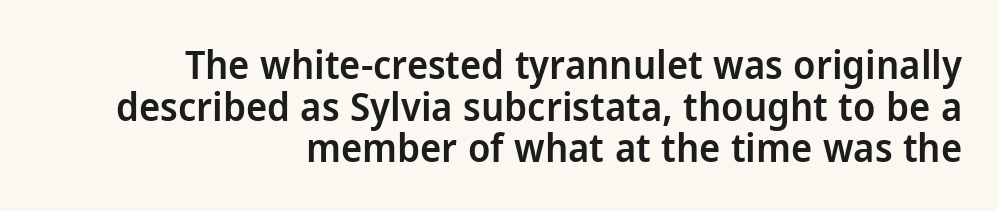
The specimen reads as upright at a glance. These lines keep a tight, regular rhythm from letter to letter. This is sans-serif lettering, the kind often seen on screens and signage. Very little white space separates one row of letters from the next. Proportional: the letters do not fall into vertical columns. Type without underlining.
